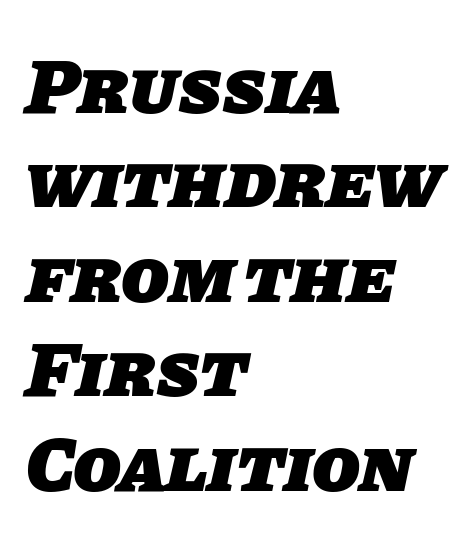
Q: Is the text bold? A: Yes.
Q: Is the typeface a serif or a sans-serif typeface? A: Serif.
Q: Is the text underlined? A: No.
Q: How is the paragraph aligned? A: Left-aligned.
Q: Is the spacing between letters normal or unusually wide? A: Normal.
Q: Width (condensed, normal, or wide)? A: Normal.
Q: Stroke contrast? A: Low.
Q: x-height? A: Large.
Q: Monospaced? A: No.
